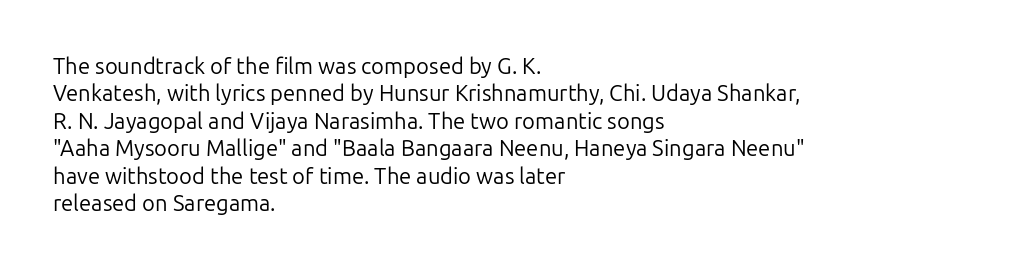
Counters stay open thanks to moderate or lighter strokes. All the whitespace from short lines collects on the right. Normally led — the rows are evenly, conventionally spaced. The glyphs are unaccompanied by any horizontal stroke below them.
